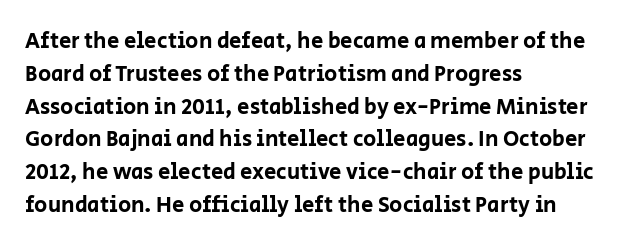
Q: Is the text italic (slanted)? A: No, it is upright.
Q: Is the text underlined? A: No.
Q: How is the paragraph aligned? A: Left-aligned.
Q: Is the spacing between letters normal or unusually wide? A: Normal.
Q: Is the spacing between lines tight, normal or loose? A: Normal.
